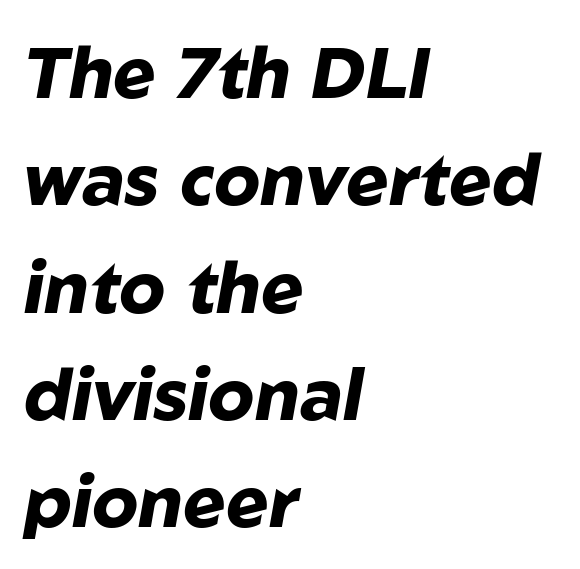
{"italic": "yes", "lean": "right", "slant_degrees": 10, "bold": "yes", "weight": "heavy", "width": "normal", "stroke_contrast": "low", "x_height": "medium", "monospaced": "no", "underline": "no", "align": "left", "line_spacing": "normal", "line_spacing_ratio": 1.49, "letter_spacing": "normal", "letter_spacing_em": 0.0, "glyph_px": 72}
